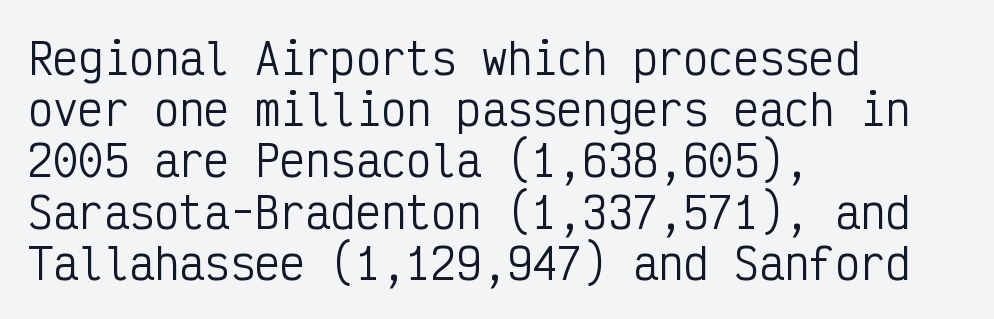
The image shows 42 px regular-weight, condensed sans-serif type, upright, monospaced; set left-aligned, line spacing 1.22x, normal letter spacing, not underlined; low stroke contrast and a medium x-height.
